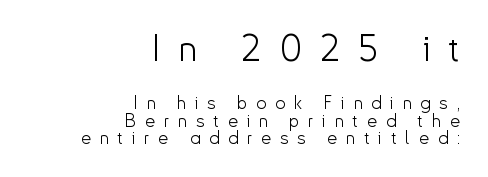
The image shows 37 px light sans-serif type, upright; set right-aligned, tight line spacing (0.97x), unusually wide letter spacing (+0.49 em), not underlined; the first (top) block is 2.06x larger; low stroke contrast and a small x-height.
